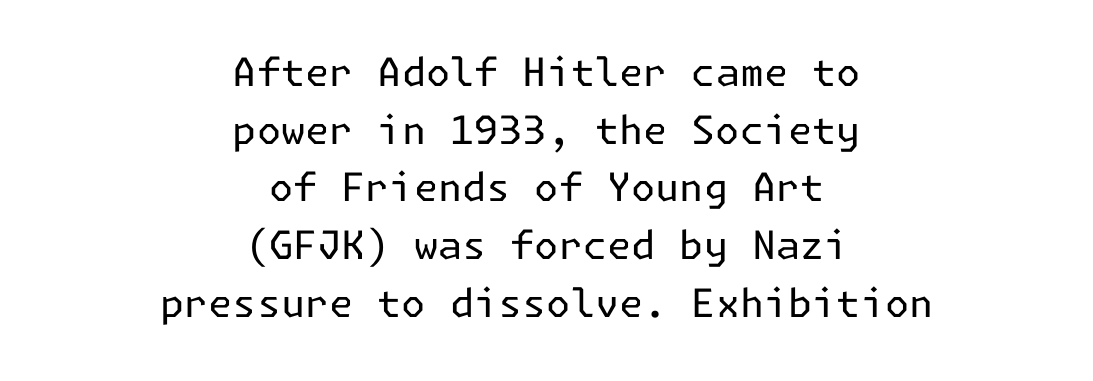
The image shows 39 px regular-weight sans-serif type, upright; set centered, normal line spacing (1.48x), normal letter spacing, not underlined; low stroke contrast and a medium x-height.
